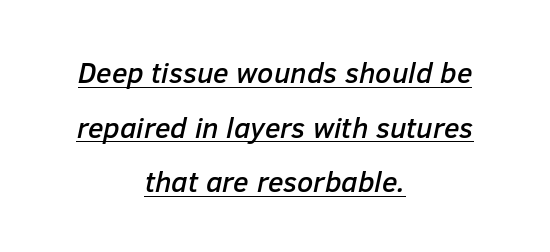
{"italic": "yes", "lean": "right", "slant_degrees": 12, "width": "normal", "stroke_contrast": "low", "x_height": "medium", "monospaced": "no", "underline": "yes", "align": "center", "line_spacing_ratio": 1.88, "letter_spacing": "normal", "letter_spacing_em": 0.0, "glyph_px": 29}
